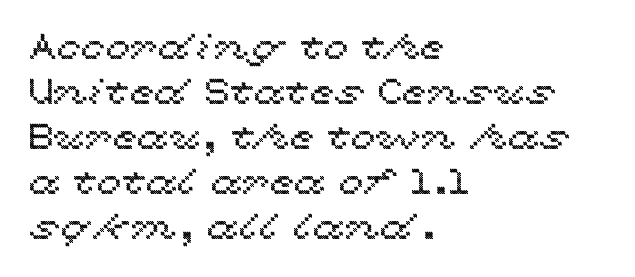
Spacing verdict: proportional, widths tailored to each character. The horizontal fit of the characters is conventional and even. Lines of text with bare space underneath. Whoever set this chose a conventional vertical rhythm.
